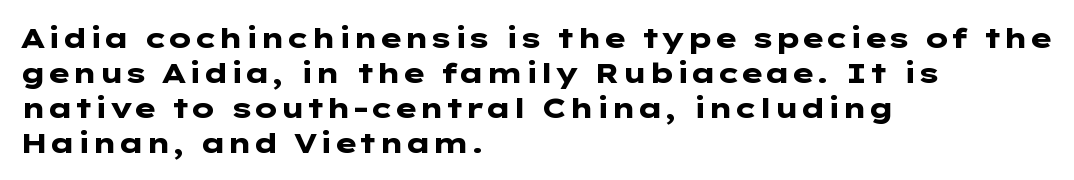
{"serif": "no", "italic": "no", "bold": "yes", "weight": "heavy", "width": "wide", "stroke_contrast": "low", "x_height": "medium", "underline": "no", "align": "left", "line_spacing": "normal", "line_spacing_ratio": 1.25, "letter_spacing": "normal", "letter_spacing_em": 0.0, "glyph_px": 28}
